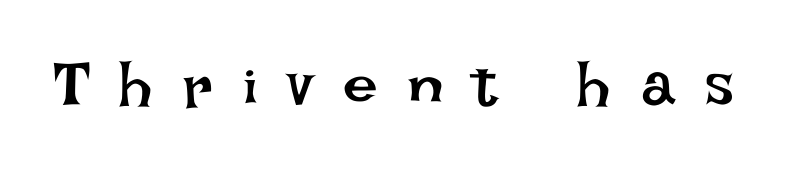
{"italic": "no", "bold": "no", "weight": "regular", "width": "normal", "stroke_contrast": "low", "x_height": "large", "monospaced": "no", "underline": "no", "letter_spacing": "wide", "letter_spacing_em": 0.49, "glyph_px": 62}
